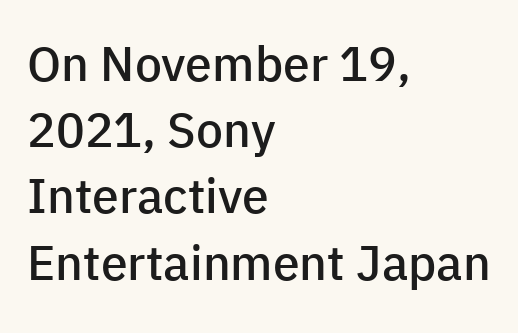
Q: Is the text bold? A: Semi-bold.
Q: Is the text italic (slanted)? A: No, it is upright.
Q: Is the typeface a serif or a sans-serif typeface? A: Sans-serif.
Q: Is the text underlined? A: No.
Q: How is the paragraph aligned? A: Left-aligned.
Q: Is the spacing between letters normal or unusually wide? A: Normal.
Q: Is the spacing between lines tight, normal or loose? A: Normal.
Q: Width (condensed, normal, or wide)? A: Normal.
Q: Stroke contrast? A: Low.
Q: x-height? A: Medium.
Q: Monospaced? A: No.
